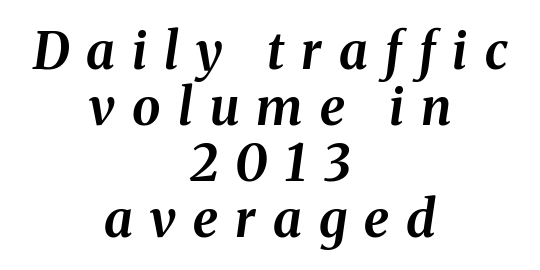
The zone under the glyphs is completely vacant. Spacing between characters has been opened up far beyond the box default. The rendering uses natural spacing where letterforms have individual widths. Plenty of ink on the page — the face is bold. Typeset on center — no edge is straight.
